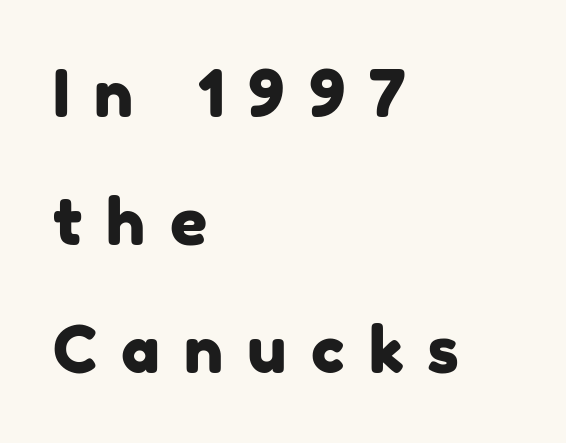
Q: Is the typeface a serif or a sans-serif typeface? A: Sans-serif.
Q: Is the text underlined? A: No.
Q: How is the paragraph aligned? A: Left-aligned.
Q: Is the spacing between letters normal or unusually wide? A: Unusually wide.
Q: Is the spacing between lines tight, normal or loose? A: Loose.
Q: Width (condensed, normal, or wide)? A: Normal.
Q: Stroke contrast? A: Low.
Q: x-height? A: Medium.
Q: Monospaced? A: No.
